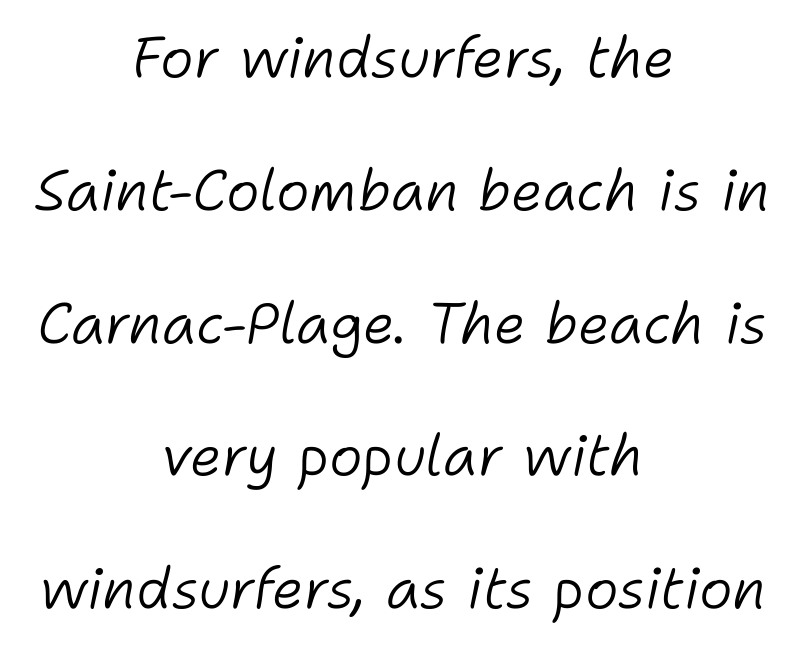
{"italic": "yes", "lean": "right", "slant_degrees": 11, "bold": "no", "weight": "light", "width": "normal", "stroke_contrast": "low", "x_height": "medium", "monospaced": "no", "underline": "no", "align": "center", "line_spacing": "loose", "line_spacing_ratio": 2.33, "letter_spacing": "normal", "letter_spacing_em": 0.0, "glyph_px": 57}
